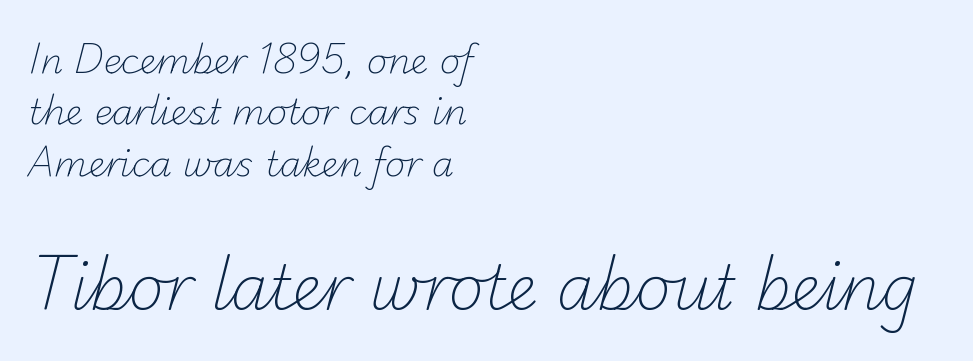
Q: Is the text bold? A: No.
Q: Is the typeface a serif or a sans-serif typeface? A: Sans-serif.
Q: Is the text underlined? A: No.
Q: How is the paragraph aligned? A: Left-aligned.
Q: Is the spacing between letters normal or unusually wide? A: Normal.
Q: Is the spacing between lines tight, normal or loose? A: Normal.
Q: Which block of text is set in a larger size, the first (top) or the second (bottom)? A: The second (bottom) one.
Q: Width (condensed, normal, or wide)? A: Normal.
Q: Stroke contrast? A: Low.
Q: x-height? A: Small.
Q: Monospaced? A: No.
